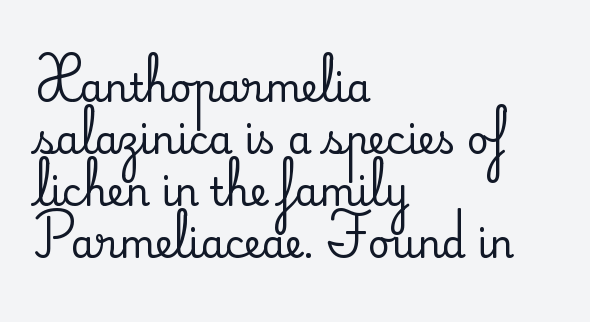
Q: Is the text italic (slanted)? A: No, it is upright.
Q: Is the typeface a serif or a sans-serif typeface? A: Serif.
Q: Is the text underlined? A: No.
Q: How is the paragraph aligned? A: Left-aligned.
Q: Is the spacing between letters normal or unusually wide? A: Normal.
Q: Is the spacing between lines tight, normal or loose? A: Normal.
Q: Width (condensed, normal, or wide)? A: Normal.
Q: Stroke contrast? A: Medium.
Q: x-height? A: Small.
Q: Monospaced? A: No.
